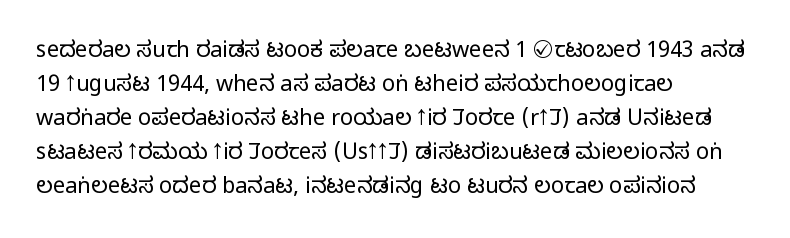
These lines stack with their left ends in a neat column. Any mark beneath the type? The region is blank. Short note: letters normally spaced. The type sits square on the baseline with zero lean.
